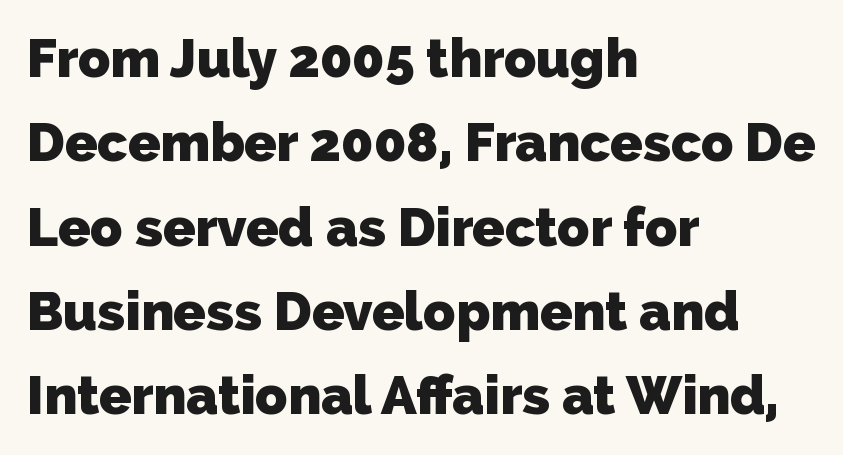
The image shows 53 px heavy sans-serif type; set left-aligned, normal line spacing (1.59x), normal letter spacing, not underlined; low stroke contrast and a medium x-height.
